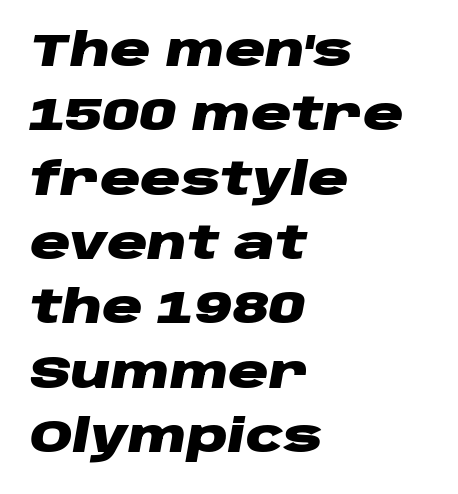
{"italic": "yes", "lean": "right", "slant_degrees": 10, "bold": "yes", "weight": "heavy", "width": "wide", "stroke_contrast": "low", "x_height": "large", "monospaced": "no", "underline": "no", "align": "left", "line_spacing": "normal", "line_spacing_ratio": 1.43, "letter_spacing": "normal", "letter_spacing_em": 0.0, "glyph_px": 45}
